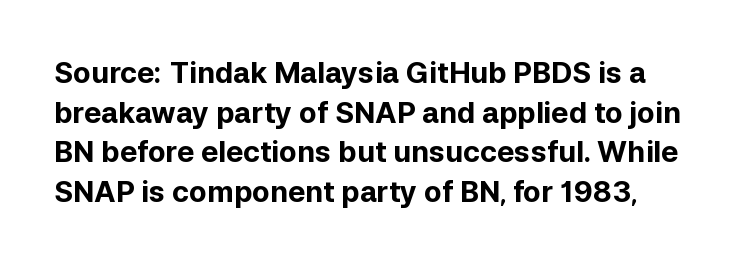
Q: Is the text bold? A: Yes.
Q: Is the text italic (slanted)? A: No, it is upright.
Q: Is the typeface a serif or a sans-serif typeface? A: Sans-serif.
Q: Is the text underlined? A: No.
Q: Is the spacing between letters normal or unusually wide? A: Normal.
Q: Is the spacing between lines tight, normal or loose? A: Normal.
Q: Width (condensed, normal, or wide)? A: Normal.
Q: Stroke contrast? A: Low.
Q: x-height? A: Medium.
Q: Monospaced? A: No.
